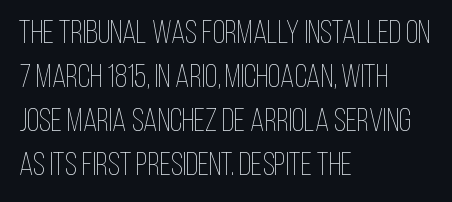
The image shows 32 px thin, condensed type, upright; set left-aligned, normal line spacing (1.37x), normal letter spacing, not underlined; low stroke contrast and a large x-height.
